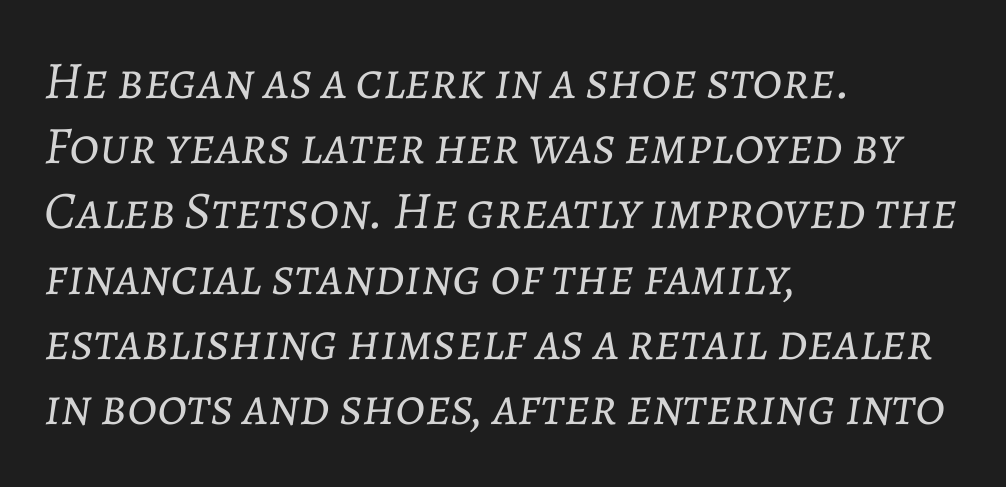
The image shows 53 px light type, italic (leaning right); set left-aligned, line spacing 1.23x, normal letter spacing, not underlined; low stroke contrast and a medium x-height.
